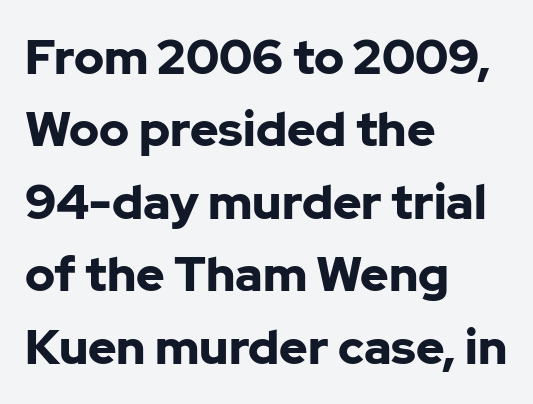
The image shows 48 px bold sans-serif type, upright; set left-aligned, normal line spacing (1.51x), normal letter spacing, not underlined; low stroke contrast and a medium x-height.
